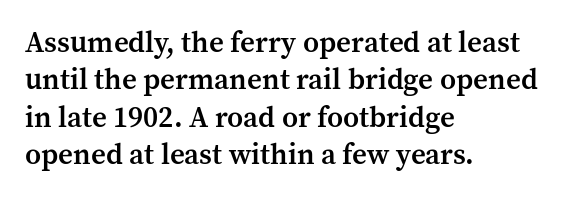
The image shows 29 px semibold serif type, upright; set left-aligned, normal line spacing (1.29x), normal letter spacing, not underlined; medium stroke contrast and a medium x-height.
